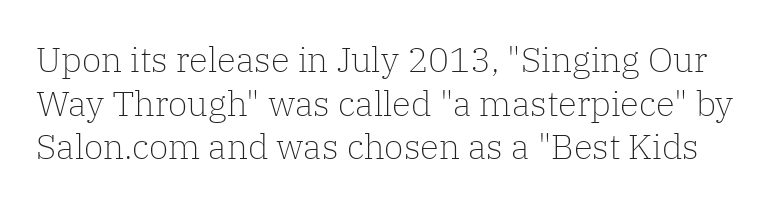
The image shows 35 px light serif type, upright; set normal line spacing (1.25x), normal letter spacing, not underlined; low stroke contrast and a medium x-height.
